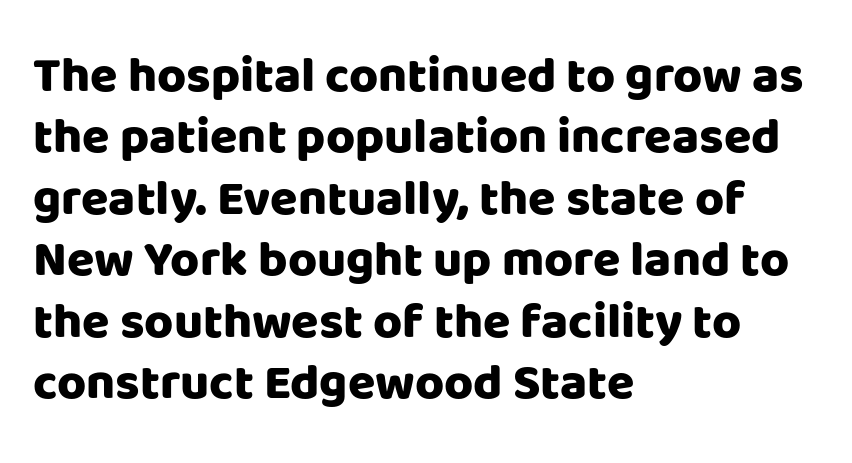
Q: Is the text bold? A: Yes.
Q: Is the text italic (slanted)? A: No, it is upright.
Q: Is the typeface a serif or a sans-serif typeface? A: Sans-serif.
Q: Is the text underlined? A: No.
Q: How is the paragraph aligned? A: Left-aligned.
Q: Is the spacing between letters normal or unusually wide? A: Normal.
Q: Width (condensed, normal, or wide)? A: Normal.
Q: Stroke contrast? A: Low.
Q: x-height? A: Large.
Q: Monospaced? A: No.
